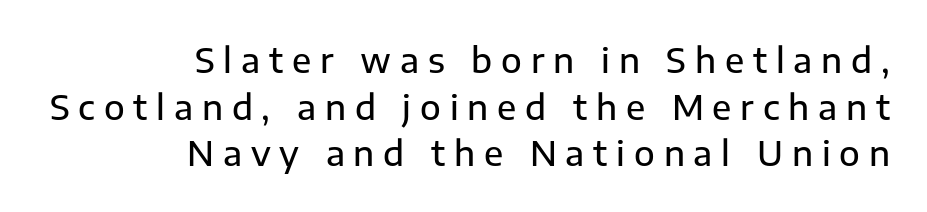
Q: Is the text italic (slanted)? A: No, it is upright.
Q: Is the typeface a serif or a sans-serif typeface? A: Sans-serif.
Q: Is the text underlined? A: No.
Q: How is the paragraph aligned? A: Right-aligned.
Q: Is the spacing between letters normal or unusually wide? A: Unusually wide.
Q: Is the spacing between lines tight, normal or loose? A: Normal.
Q: Width (condensed, normal, or wide)? A: Normal.
Q: Stroke contrast? A: Low.
Q: x-height? A: Medium.
Q: Monospaced? A: No.
